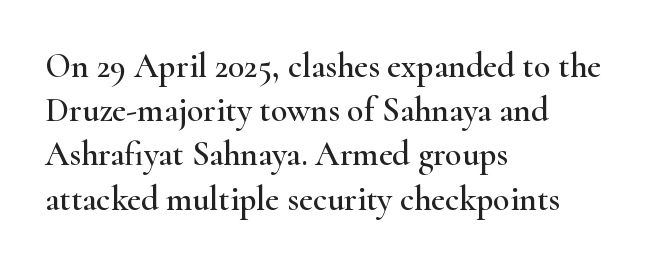
The image shows 34 px wide serif type, upright; set left-aligned, normal line spacing (1.3x), normal letter spacing, not underlined; high stroke contrast and a small x-height.
